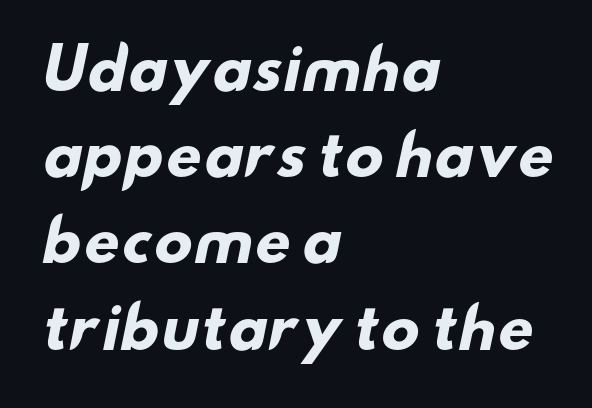
{"serif": "no", "bold": "yes", "weight": "heavy", "width": "wide", "stroke_contrast": "low", "x_height": "small", "monospaced": "no", "underline": "no", "align": "left", "line_spacing": "normal", "line_spacing_ratio": 1.54, "letter_spacing": "normal", "letter_spacing_em": 0.0, "glyph_px": 56}
